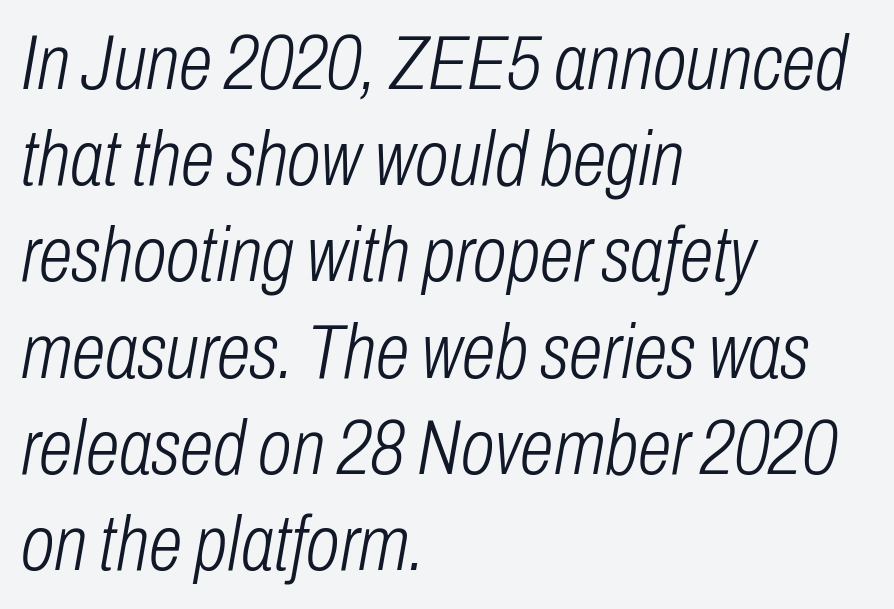
The image shows 77 px light, condensed type, italic (leaning right); set left-aligned, normal line spacing (1.25x), normal letter spacing, not underlined; low stroke contrast and a medium x-height.
